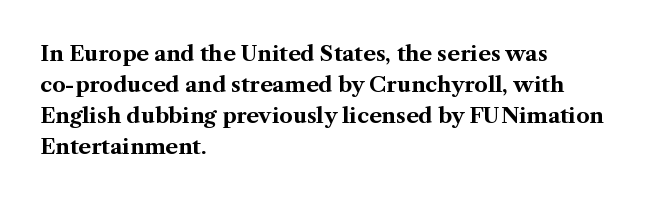
{"italic": "no", "bold": "yes", "underline": "no", "align": "left", "line_spacing": "normal", "line_spacing_ratio": 1.47, "letter_spacing": "normal", "letter_spacing_em": 0.0, "glyph_px": 21}
